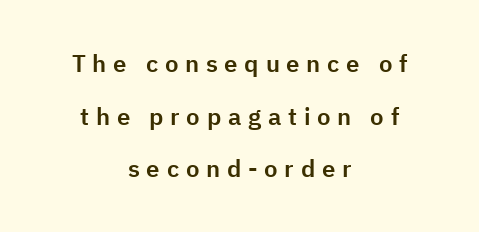
{"italic": "no", "underline": "no", "align": "center", "line_spacing": "loose", "line_spacing_ratio": 2.19, "letter_spacing": "wide", "letter_spacing_em": 0.28, "glyph_px": 24}
